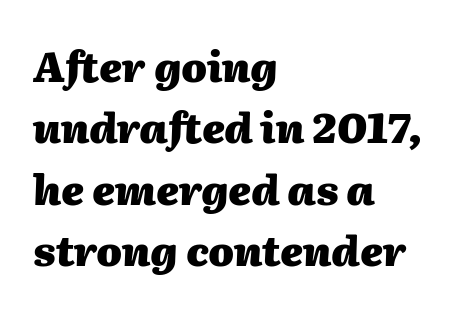
The image shows 41 px heavy type, italic (leaning right); set left-aligned, normal line spacing (1.5x), normal letter spacing, not underlined; medium stroke contrast and a medium x-height.
